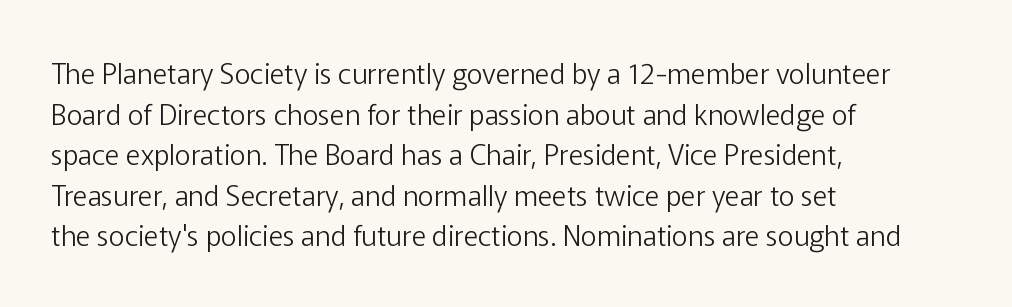
Q: Is the text bold? A: No.
Q: Is the text italic (slanted)? A: No, it is upright.
Q: Is the typeface a serif or a sans-serif typeface? A: Sans-serif.
Q: Is the text underlined? A: No.
Q: How is the paragraph aligned? A: Left-aligned.
Q: Is the spacing between letters normal or unusually wide? A: Normal.
Q: Is the spacing between lines tight, normal or loose? A: Normal.
Q: Width (condensed, normal, or wide)? A: Normal.
Q: Stroke contrast? A: Low.
Q: x-height? A: Medium.
Q: Monospaced? A: No.
